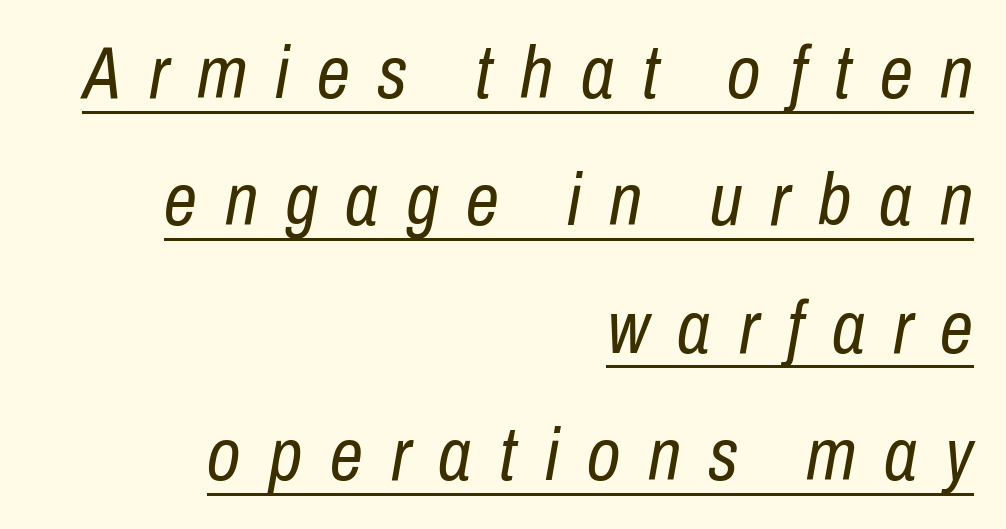
{"italic": "yes", "lean": "right", "slant_degrees": 10, "bold": "no", "weight": "regular", "width": "condensed", "stroke_contrast": "low", "x_height": "medium", "monospaced": "no", "underline": "yes", "align": "right", "line_spacing_ratio": 1.72, "letter_spacing": "wide", "letter_spacing_em": 0.38, "glyph_px": 74}
